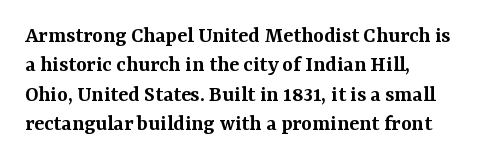
{"italic": "no", "bold": "semi", "underline": "no", "line_spacing": "normal", "line_spacing_ratio": 1.28, "letter_spacing": "normal", "letter_spacing_em": 0.0, "glyph_px": 23}
